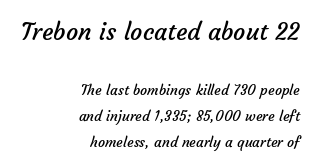
Lines of text with bare space underneath. This sample uses plain, unmodified letter spacing. Line ends are locked; line starts wander. Top chunk: large. Bottom chunk: small.
